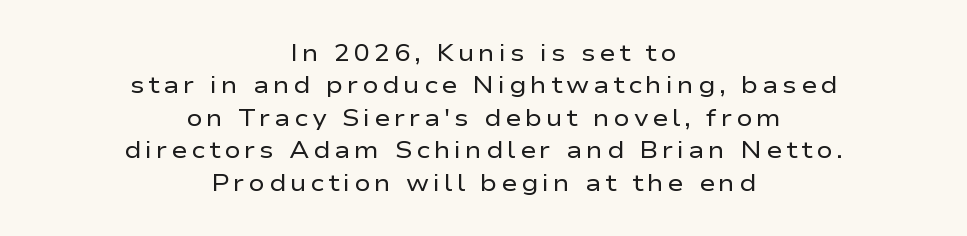
Stems here are at most as thick as an everyday book face. Designer's note — italics off, roman on. The block of text has a typical density, with ordinary space between rows. Is the block centered? Yes — each line is placed symmetrically about the middle. Glance below the letters and you will spot only blank space.
